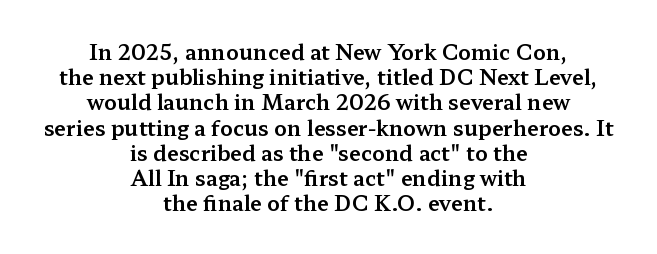
{"italic": "no", "underline": "no", "align": "center", "line_spacing_ratio": 1.2, "letter_spacing": "normal", "letter_spacing_em": 0.0, "glyph_px": 21}
